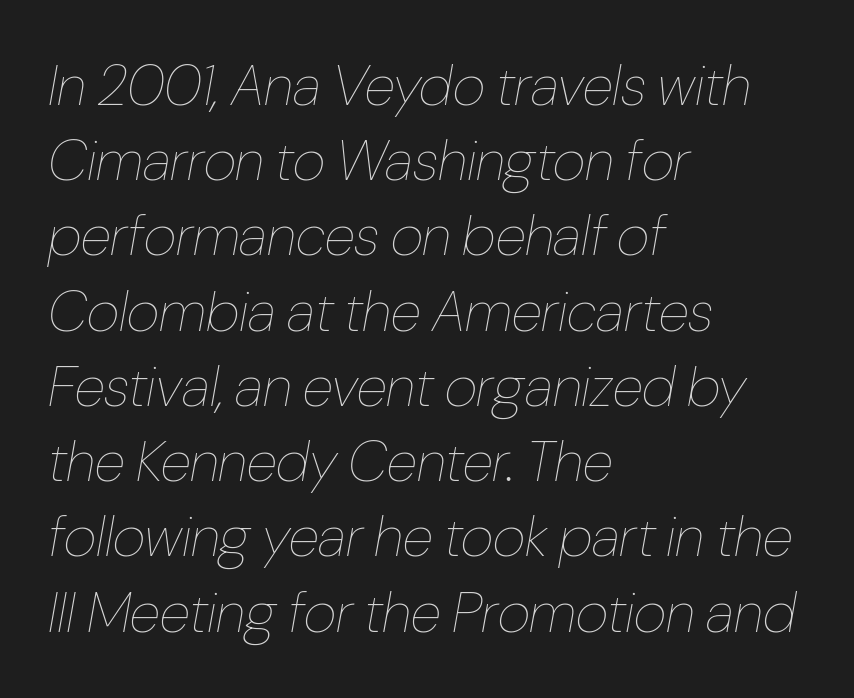
The image shows 57 px thin, condensed type, italic (leaning right); set left-aligned, normal line spacing (1.32x), normal letter spacing, not underlined; low stroke contrast and a medium x-height.
